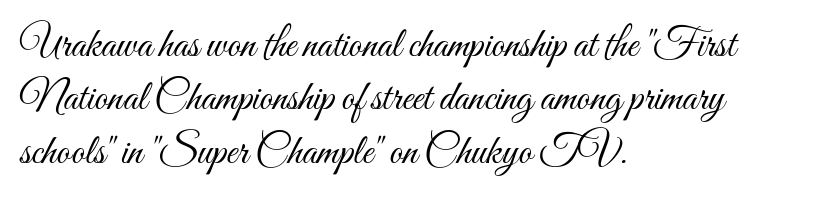
The image shows 42 px light, condensed type; set left-aligned, normal line spacing (1.27x), normal letter spacing, not underlined; medium stroke contrast and a small x-height.
